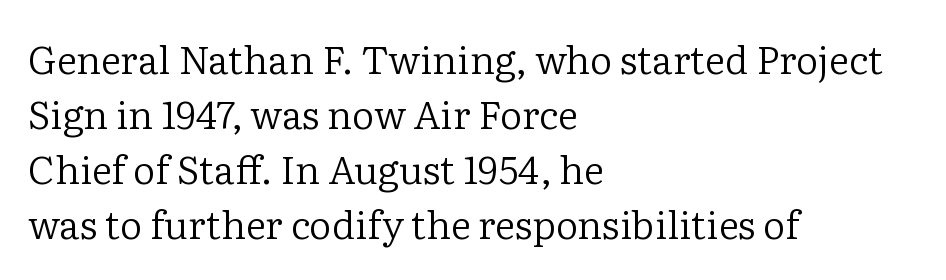
Q: Is the text bold? A: No.
Q: Is the text italic (slanted)? A: No, it is upright.
Q: Is the typeface a serif or a sans-serif typeface? A: Serif.
Q: Is the text underlined? A: No.
Q: How is the paragraph aligned? A: Left-aligned.
Q: Is the spacing between letters normal or unusually wide? A: Normal.
Q: Is the spacing between lines tight, normal or loose? A: Normal.
Q: Width (condensed, normal, or wide)? A: Normal.
Q: Stroke contrast? A: Low.
Q: x-height? A: Medium.
Q: Monospaced? A: No.
